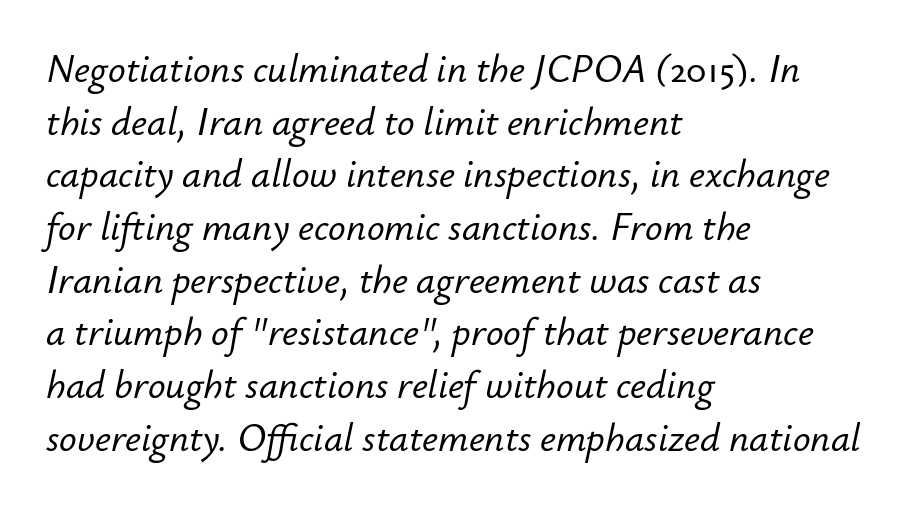
{"italic": "yes", "lean": "right", "slant_degrees": 12, "width": "normal", "stroke_contrast": "low", "x_height": "small", "monospaced": "no", "underline": "no", "align": "left", "line_spacing": "normal", "line_spacing_ratio": 1.35, "letter_spacing": "normal", "letter_spacing_em": 0.0, "glyph_px": 39}
